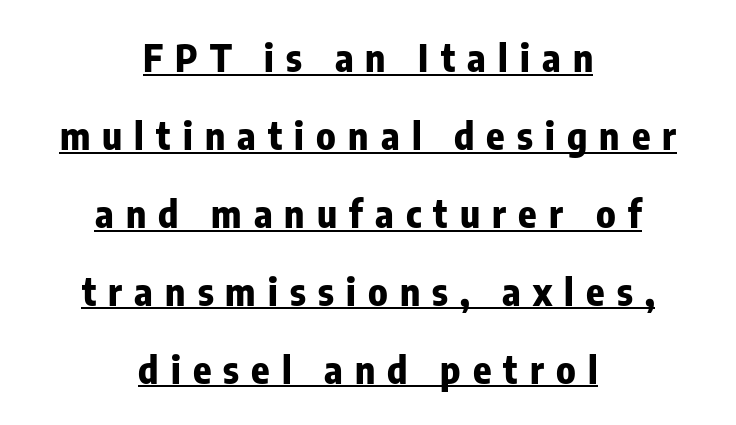
Q: Is the text bold? A: Yes.
Q: Is the text italic (slanted)? A: No, it is upright.
Q: Is the typeface a serif or a sans-serif typeface? A: Sans-serif.
Q: Is the text underlined? A: Yes.
Q: How is the paragraph aligned? A: Centered.
Q: Is the spacing between letters normal or unusually wide? A: Unusually wide.
Q: Is the spacing between lines tight, normal or loose? A: Loose.
Q: Width (condensed, normal, or wide)? A: Condensed.
Q: Stroke contrast? A: Low.
Q: x-height? A: Medium.
Q: Monospaced? A: No.
